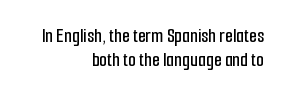
Each word holds together tightly as a unit, with standard inter-letter gaps. Horizontal alignment here is rightward, an uncommon choice for prose. The strip under each line holds only bare page. Style check: upright.
